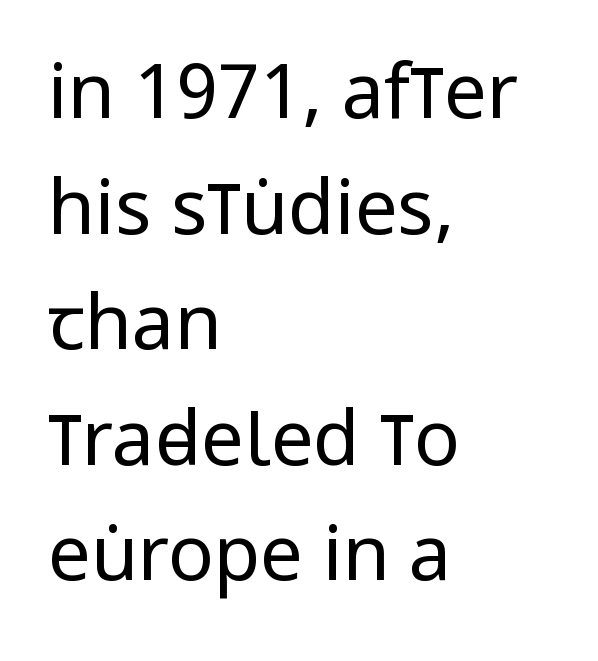
Q: Is the text bold? A: No.
Q: Is the text italic (slanted)? A: No, it is upright.
Q: Is the typeface a serif or a sans-serif typeface? A: Sans-serif.
Q: Is the text underlined? A: No.
Q: How is the paragraph aligned? A: Left-aligned.
Q: Is the spacing between letters normal or unusually wide? A: Normal.
Q: Is the spacing between lines tight, normal or loose? A: Normal.
Q: Width (condensed, normal, or wide)? A: Condensed.
Q: Stroke contrast? A: Low.
Q: x-height? A: Large.
Q: Monospaced? A: No.
